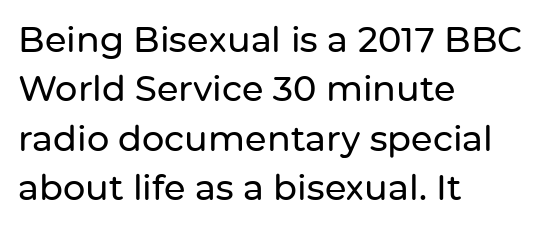
{"serif": "no", "italic": "no", "width": "normal", "stroke_contrast": "low", "x_height": "medium", "monospaced": "no", "underline": "no", "align": "left", "line_spacing": "normal", "line_spacing_ratio": 1.41, "letter_spacing": "normal", "letter_spacing_em": 0.0, "glyph_px": 35}
